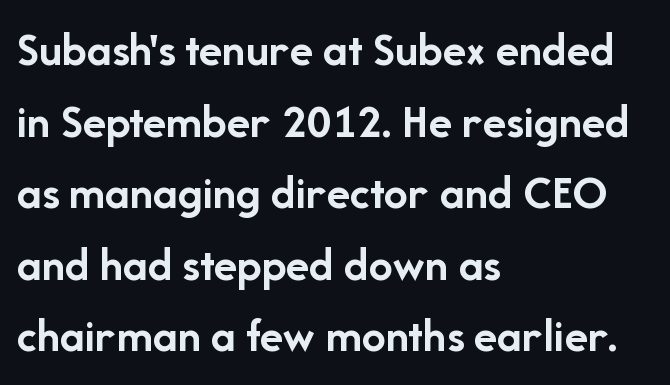
Q: Is the text bold? A: Yes.
Q: Is the text italic (slanted)? A: No, it is upright.
Q: Is the typeface a serif or a sans-serif typeface? A: Sans-serif.
Q: Is the text underlined? A: No.
Q: How is the paragraph aligned? A: Left-aligned.
Q: Is the spacing between letters normal or unusually wide? A: Normal.
Q: Is the spacing between lines tight, normal or loose? A: Normal.
Q: Width (condensed, normal, or wide)? A: Normal.
Q: Stroke contrast? A: Low.
Q: x-height? A: Medium.
Q: Monospaced? A: No.
